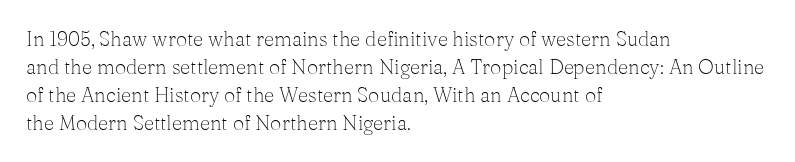
{"italic": "no", "bold": "no", "underline": "no", "align": "left", "line_spacing": "normal", "line_spacing_ratio": 1.4, "letter_spacing": "normal", "letter_spacing_em": 0.0, "glyph_px": 20}
